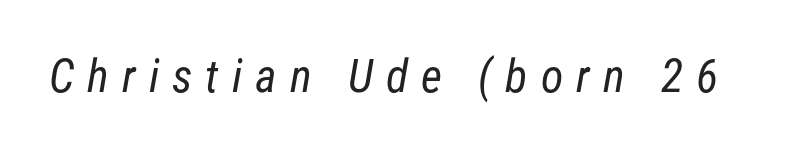
Decoration check: the copy has no underline. The font is comparable to plain body text, perhaps lighter. Honestly, the letter spacing is so wide it's the main thing you notice. The font family rendered here belongs to the sans-serif group.
